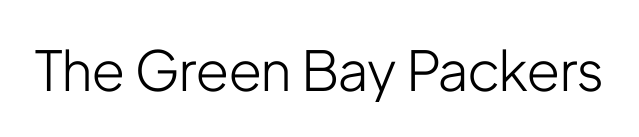
Q: Is the text bold? A: No.
Q: Is the text italic (slanted)? A: No, it is upright.
Q: Is the typeface a serif or a sans-serif typeface? A: Sans-serif.
Q: Is the text underlined? A: No.
Q: Is the spacing between letters normal or unusually wide? A: Normal.
Q: Width (condensed, normal, or wide)? A: Condensed.
Q: Stroke contrast? A: Low.
Q: x-height? A: Medium.
Q: Monospaced? A: No.
